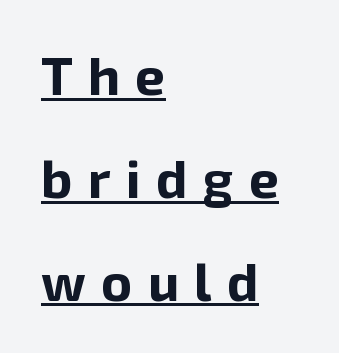
{"serif": "no", "italic": "no", "bold": "yes", "weight": "bold", "width": "normal", "stroke_contrast": "low", "x_height": "medium", "monospaced": "no", "underline": "yes", "align": "left", "line_spacing": "loose", "line_spacing_ratio": 1.94, "letter_spacing": "wide", "letter_spacing_em": 0.29, "glyph_px": 53}
